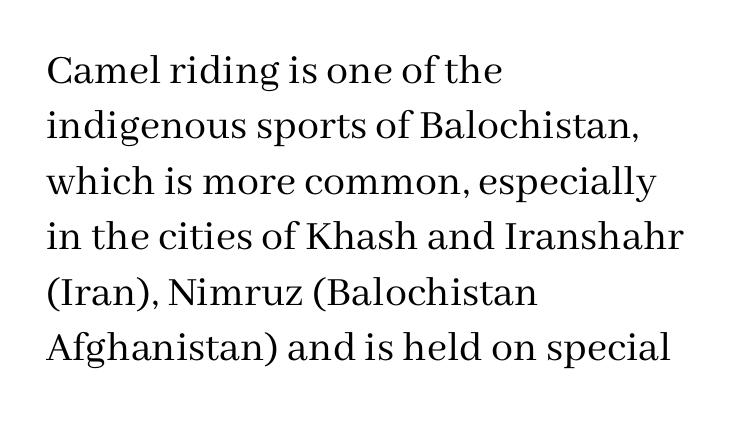
{"serif": "yes", "italic": "no", "bold": "no", "weight": "regular", "width": "normal", "stroke_contrast": "medium", "x_height": "medium", "monospaced": "no", "underline": "no", "align": "left", "line_spacing": "normal", "line_spacing_ratio": 1.26, "letter_spacing": "normal", "letter_spacing_em": 0.0, "glyph_px": 44}
